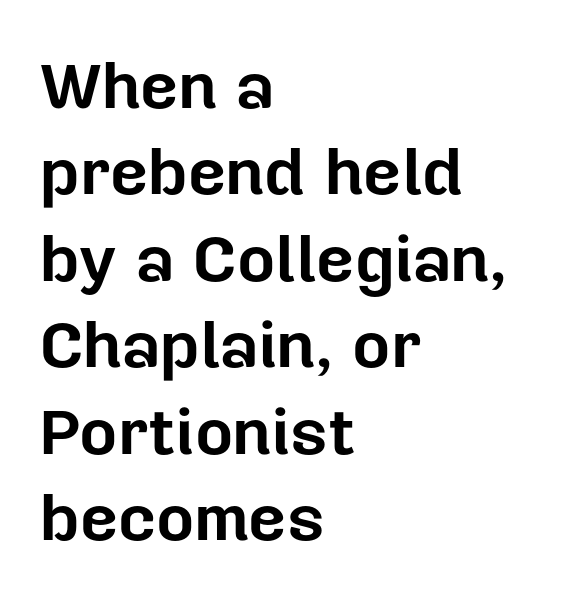
{"serif": "no", "italic": "no", "bold": "yes", "weight": "bold", "width": "normal", "stroke_contrast": "low", "x_height": "medium", "monospaced": "no", "underline": "no", "align": "left", "line_spacing": "normal", "line_spacing_ratio": 1.31, "letter_spacing": "normal", "letter_spacing_em": 0.0, "glyph_px": 66}
